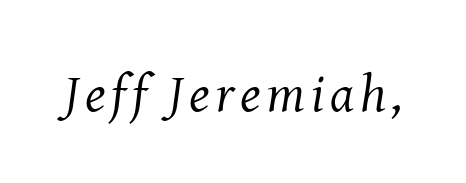
Q: Is the text bold? A: No.
Q: Is the text italic (slanted)? A: Yes, it leans right by about 8 degrees.
Q: Is the typeface a serif or a sans-serif typeface? A: Serif.
Q: Is the text underlined? A: No.
Q: Width (condensed, normal, or wide)? A: Normal.
Q: Stroke contrast? A: Medium.
Q: x-height? A: Medium.
Q: Monospaced? A: No.
